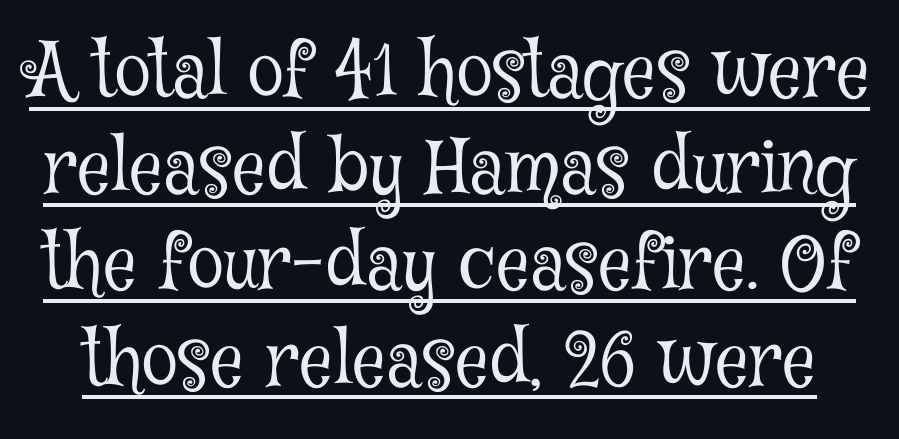
{"serif": "yes", "italic": "no", "bold": "no", "weight": "light", "width": "condensed", "stroke_contrast": "low", "x_height": "medium", "monospaced": "no", "underline": "yes", "line_spacing": "normal", "line_spacing_ratio": 1.3, "letter_spacing": "normal", "letter_spacing_em": 0.0, "glyph_px": 74}
